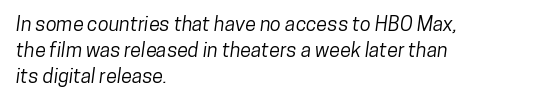
{"underline": "no", "align": "left", "line_spacing": "normal", "line_spacing_ratio": 1.31, "letter_spacing": "normal", "letter_spacing_em": 0.0, "glyph_px": 20}
